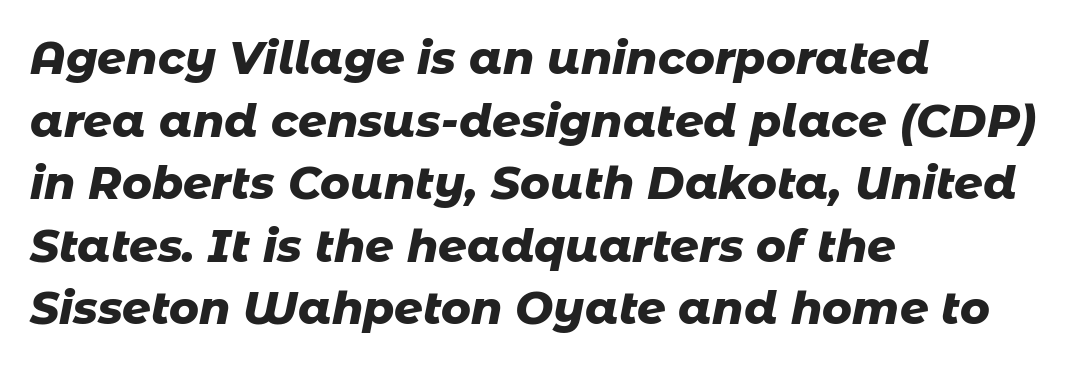
{"italic": "yes", "lean": "right", "slant_degrees": 11, "bold": "yes", "weight": "heavy", "width": "normal", "stroke_contrast": "low", "x_height": "medium", "monospaced": "no", "underline": "no", "align": "left", "line_spacing": "normal", "line_spacing_ratio": 1.39, "letter_spacing": "normal", "letter_spacing_em": 0.0, "glyph_px": 45}
